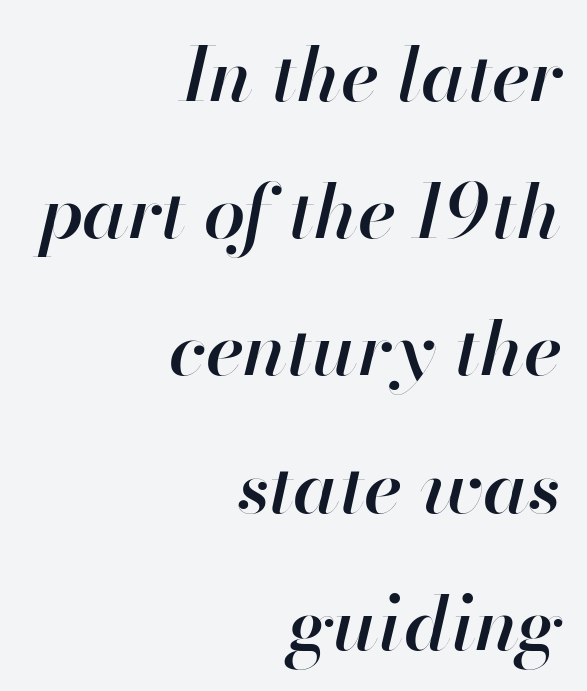
Bold? Not quite — semibold, heavier than regular but stopping short. The glyphs look as if they've been sheared to an angle. The gap between lines stays unmarked. If you drew a ruler down the right edge, every line would touch it. Standard letterfit; no display-style spreading of the glyphs.
